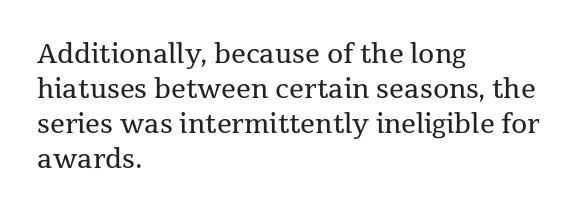
{"italic": "no", "bold": "no", "underline": "no", "align": "left", "line_spacing": "normal", "line_spacing_ratio": 1.35, "letter_spacing": "normal", "letter_spacing_em": 0.0, "glyph_px": 26}
